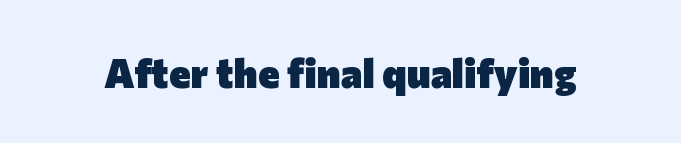
{"serif": "no", "italic": "no", "bold": "yes", "weight": "heavy", "width": "normal", "stroke_contrast": "low", "x_height": "medium", "monospaced": "no", "underline": "no", "letter_spacing": "normal", "letter_spacing_em": 0.0, "glyph_px": 41}
